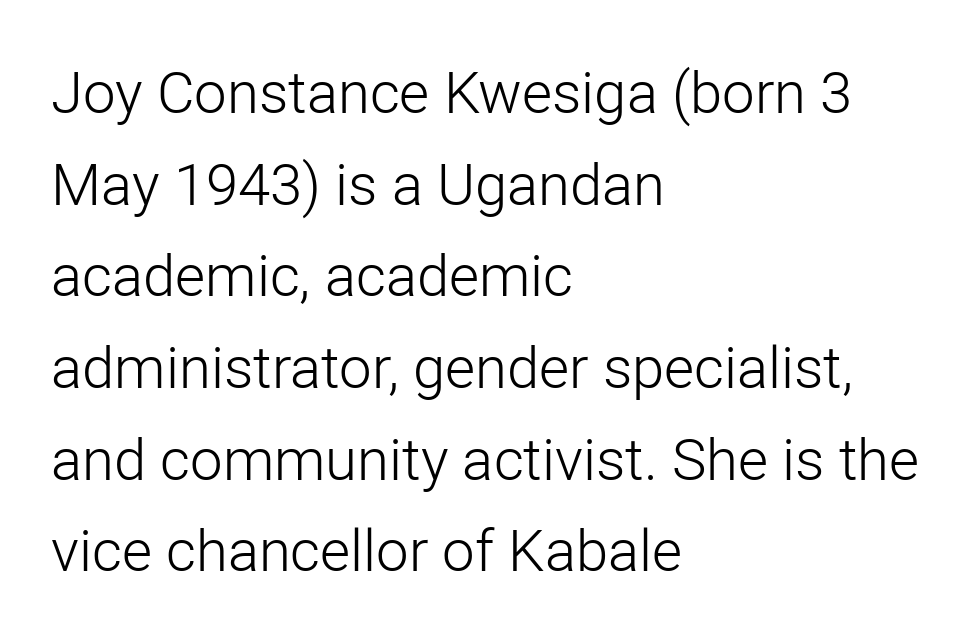
Q: Is the text bold? A: No.
Q: Is the text italic (slanted)? A: No, it is upright.
Q: Is the typeface a serif or a sans-serif typeface? A: Sans-serif.
Q: Is the text underlined? A: No.
Q: How is the paragraph aligned? A: Left-aligned.
Q: Is the spacing between letters normal or unusually wide? A: Normal.
Q: Is the spacing between lines tight, normal or loose? A: Normal.
Q: Width (condensed, normal, or wide)? A: Normal.
Q: Stroke contrast? A: Low.
Q: x-height? A: Medium.
Q: Monospaced? A: No.
